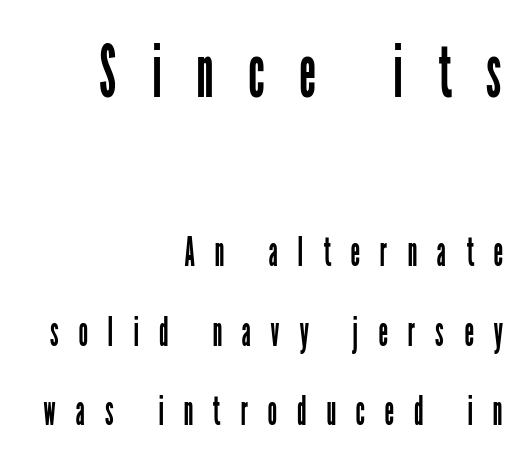
Q: Is the text bold? A: No.
Q: Is the text italic (slanted)? A: No, it is upright.
Q: Is the typeface a serif or a sans-serif typeface? A: Sans-serif.
Q: Is the text underlined? A: No.
Q: How is the paragraph aligned? A: Right-aligned.
Q: Is the spacing between letters normal or unusually wide? A: Unusually wide.
Q: Is the spacing between lines tight, normal or loose? A: Loose.
Q: Which block of text is set in a larger size, the first (top) or the second (bottom)? A: The first (top) one.
Q: Width (condensed, normal, or wide)? A: Condensed.
Q: Stroke contrast? A: Low.
Q: x-height? A: Medium.
Q: Monospaced? A: No.
